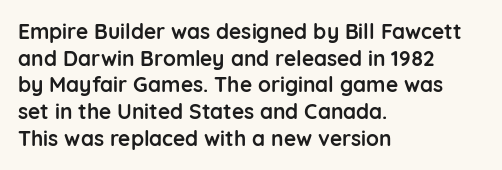
Q: Is the text bold? A: Yes.
Q: Is the text italic (slanted)? A: No, it is upright.
Q: Is the text underlined? A: No.
Q: How is the paragraph aligned? A: Left-aligned.
Q: Is the spacing between letters normal or unusually wide? A: Normal.
Q: Is the spacing between lines tight, normal or loose? A: Normal.
